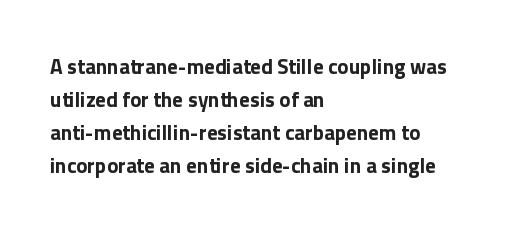
The sample has been set heavy, in full bold. Any mark beneath the type? The region is blank. The ragged edge is on the right, which tells us the setting is flush left. This sample uses plain, unmodified letter spacing. Posture: vertical. Does the leading feel generous? No, just average.
